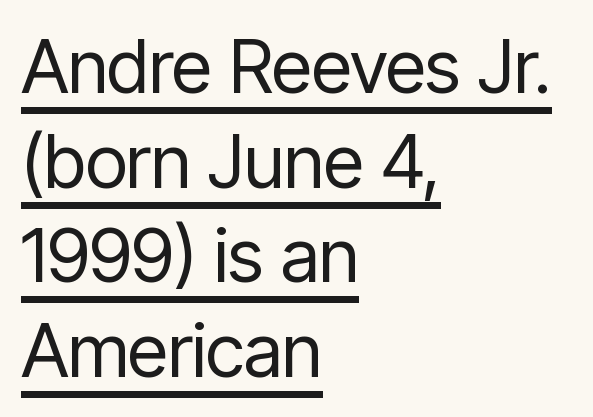
In CSS terms this would be text-align: left. Characters remain perfectly vertical along every line. To sum up the face: it is a sans, with no serifs. You could not count columns in this text — the font is proportionally spaced. These glyphs show unthickened strokes, regular width or finer.
